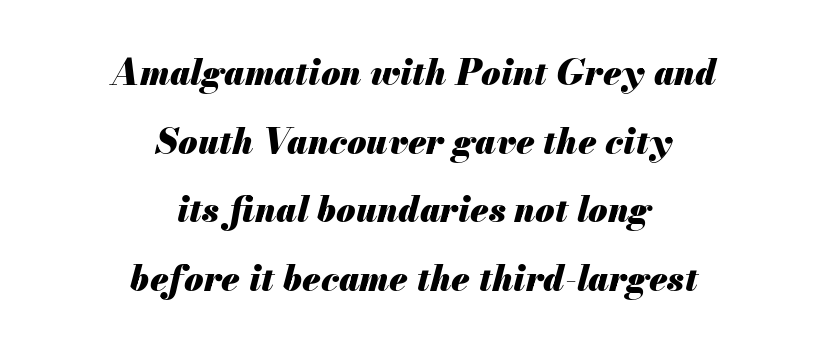
{"italic": "yes", "lean": "right", "slant_degrees": 13, "bold": "yes", "weight": "heavy", "width": "normal", "stroke_contrast": "medium", "x_height": "small", "monospaced": "no", "underline": "no", "align": "center", "line_spacing": "loose", "line_spacing_ratio": 1.96, "letter_spacing": "normal", "letter_spacing_em": 0.0, "glyph_px": 35}
